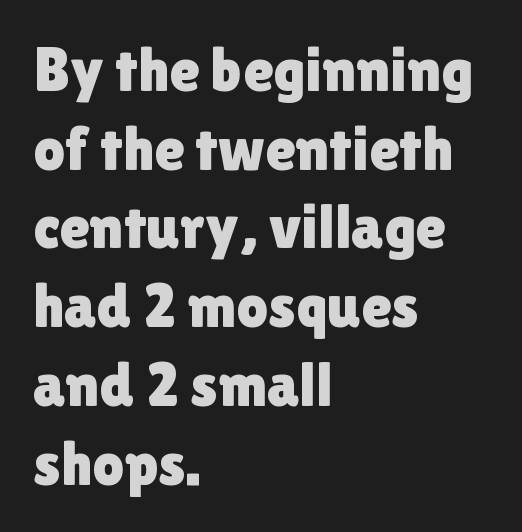
Does the lettering tilt? It doesn't — this is upright. Vertically, the passage feels balanced, rows spaced as you'd expect. The strip under each line holds only bare page. Typographically, this falls in the sans-serif category.
